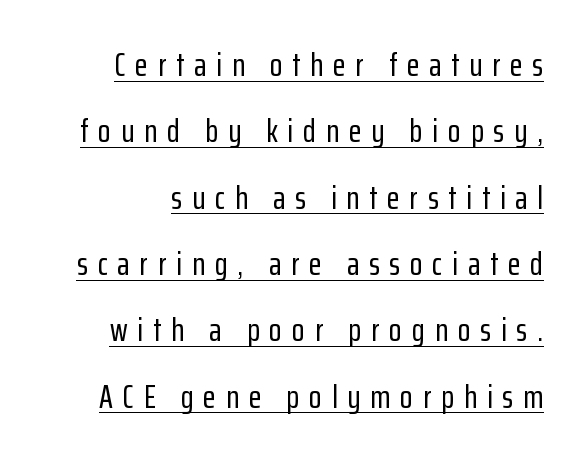
Reading down the block, your eye finds every line finishing at a fixed right position. Decoration check: the copy is underlined. Is the letter spacing exaggerated? Yes — the characters are pushed far apart. Rendered with straight, roman letterforms.
